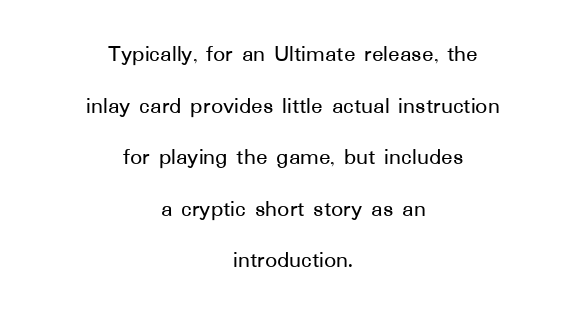
{"italic": "no", "underline": "no", "align": "center", "line_spacing": "loose", "line_spacing_ratio": 2.15, "letter_spacing": "normal", "letter_spacing_em": 0.0, "glyph_px": 24}
